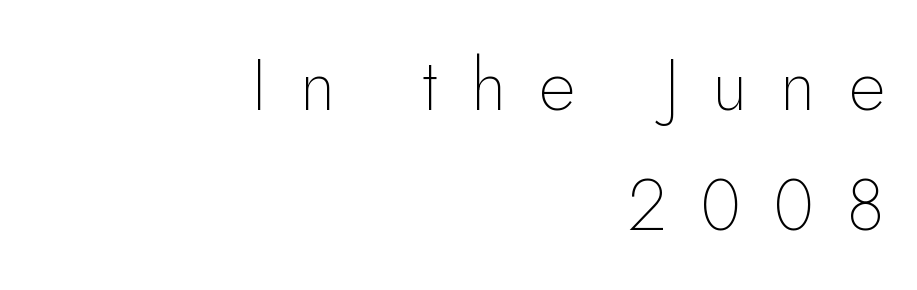
Q: Is the text bold? A: No.
Q: Is the text italic (slanted)? A: No, it is upright.
Q: Is the typeface a serif or a sans-serif typeface? A: Sans-serif.
Q: Is the text underlined? A: No.
Q: How is the paragraph aligned? A: Right-aligned.
Q: Is the spacing between letters normal or unusually wide? A: Unusually wide.
Q: Is the spacing between lines tight, normal or loose? A: Normal.
Q: Width (condensed, normal, or wide)? A: Normal.
Q: Stroke contrast? A: Low.
Q: x-height? A: Small.
Q: Monospaced? A: No.
